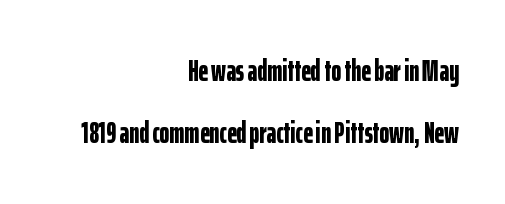
What's the leading like? Stretched, with rows far apart. A typesetter would call this zero additional tracking. Strokes here are thick enough to call this a true bold. Reading down the block, your eye finds every line finishing at a fixed right position. Note the varied advance widths — an 'i' is clearly narrower than an 'm'.
